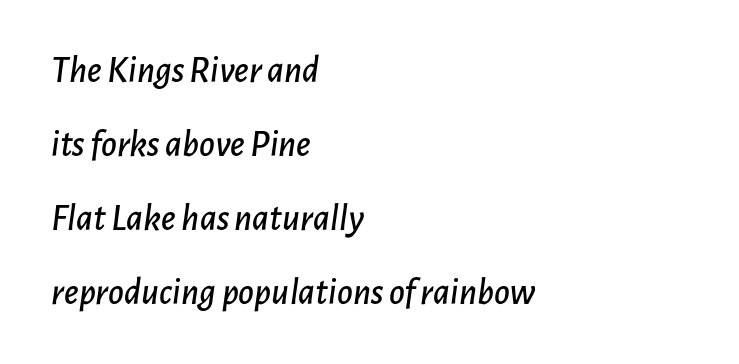
Q: Is the text italic (slanted)? A: Yes, it leans right by about 7 degrees.
Q: Is the text underlined? A: No.
Q: How is the paragraph aligned? A: Left-aligned.
Q: Is the spacing between letters normal or unusually wide? A: Normal.
Q: Is the spacing between lines tight, normal or loose? A: Loose.
Q: Width (condensed, normal, or wide)? A: Normal.
Q: Stroke contrast? A: Low.
Q: x-height? A: Medium.
Q: Monospaced? A: No.
